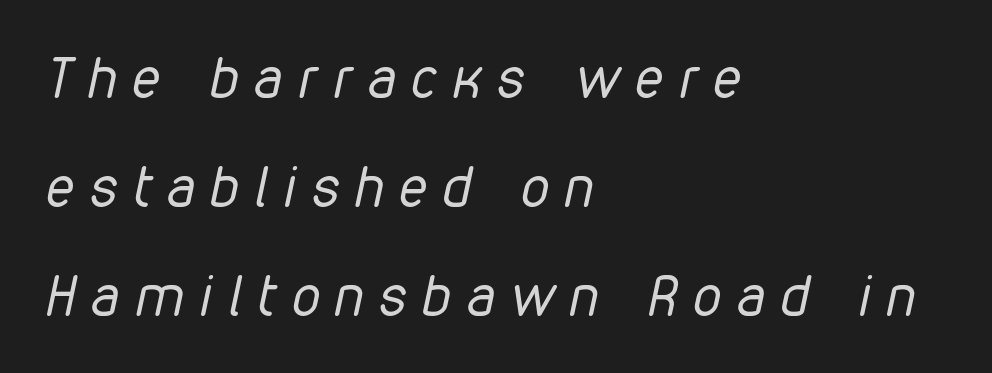
{"italic": "yes", "lean": "right", "slant_degrees": 12, "bold": "no", "weight": "regular", "width": "condensed", "stroke_contrast": "low", "x_height": "medium", "monospaced": "no", "underline": "no", "align": "left", "line_spacing": "loose", "line_spacing_ratio": 1.95, "letter_spacing": "wide", "letter_spacing_em": 0.29, "glyph_px": 56}
